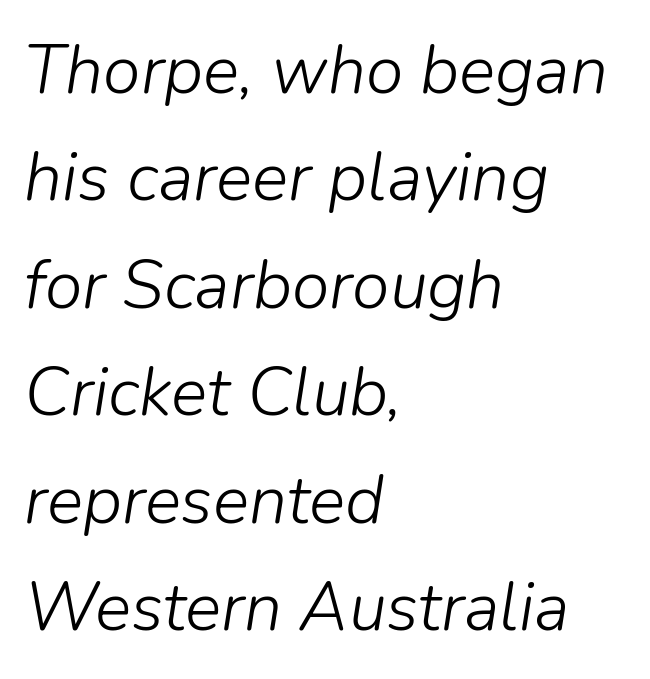
{"italic": "yes", "lean": "right", "slant_degrees": 9, "bold": "no", "weight": "light", "width": "normal", "stroke_contrast": "low", "x_height": "medium", "monospaced": "no", "underline": "no", "align": "left", "line_spacing": "normal", "line_spacing_ratio": 1.58, "letter_spacing": "normal", "letter_spacing_em": 0.0, "glyph_px": 68}
